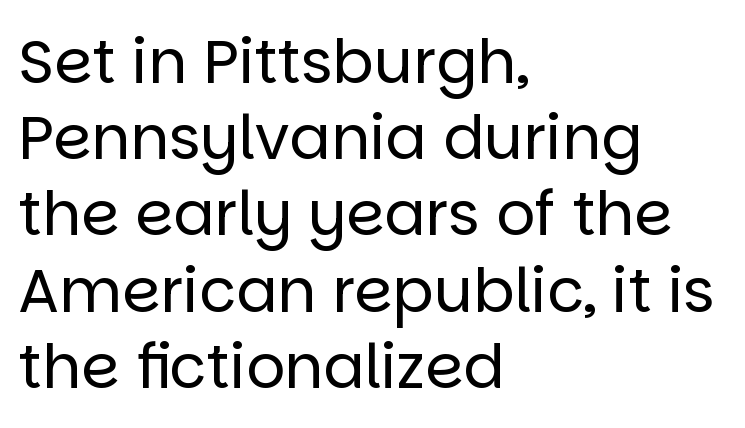
The image shows 61 px regular-weight sans-serif type, upright; set left-aligned, normal line spacing (1.25x), normal letter spacing, not underlined; low stroke contrast and a large x-height.
